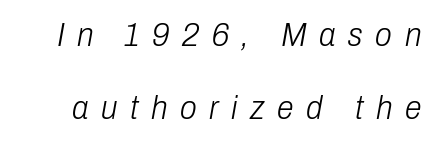
The image shows 34 px light, condensed type, italic (leaning right); set loose line spacing (2.15x), unusually wide letter spacing (+0.37 em), not underlined; low stroke contrast and a medium x-height.
